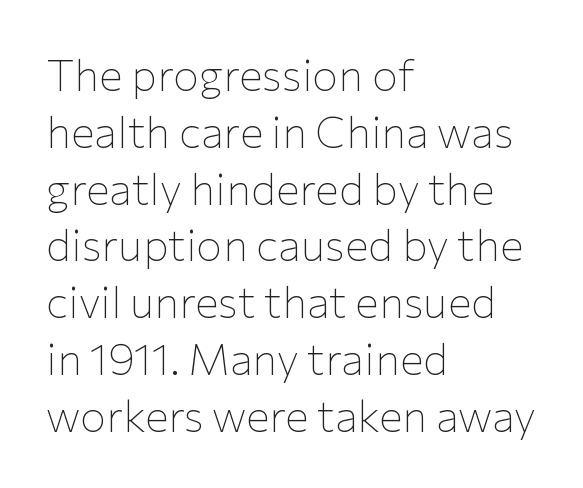
{"serif": "no", "italic": "no", "bold": "no", "weight": "thin", "width": "normal", "stroke_contrast": "low", "x_height": "medium", "monospaced": "no", "underline": "no", "align": "left", "line_spacing": "normal", "line_spacing_ratio": 1.29, "letter_spacing": "normal", "letter_spacing_em": 0.0, "glyph_px": 44}
